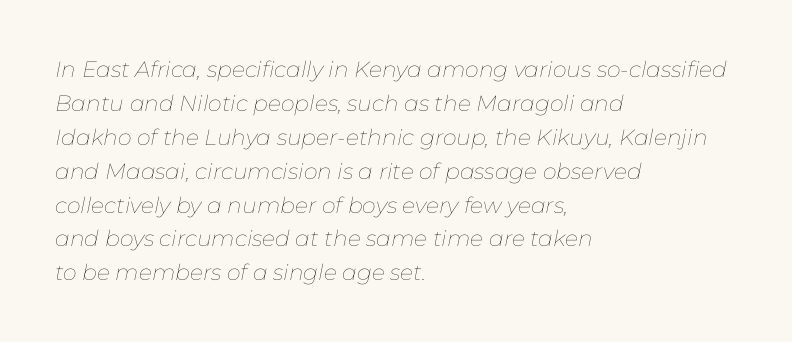
The image shows 22 px text type, italic (leaning right); set left-aligned, normal line spacing (1.54x), normal letter spacing, not underlined.
